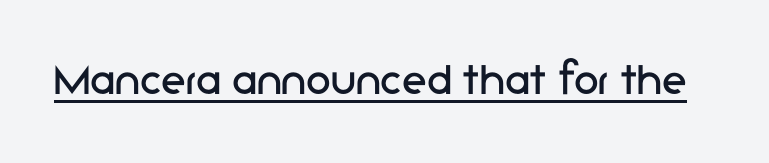
{"serif": "no", "italic": "no", "bold": "no", "weight": "regular", "width": "normal", "stroke_contrast": "low", "x_height": "medium", "monospaced": "no", "underline": "yes", "letter_spacing": "normal", "letter_spacing_em": 0.0, "glyph_px": 50}
